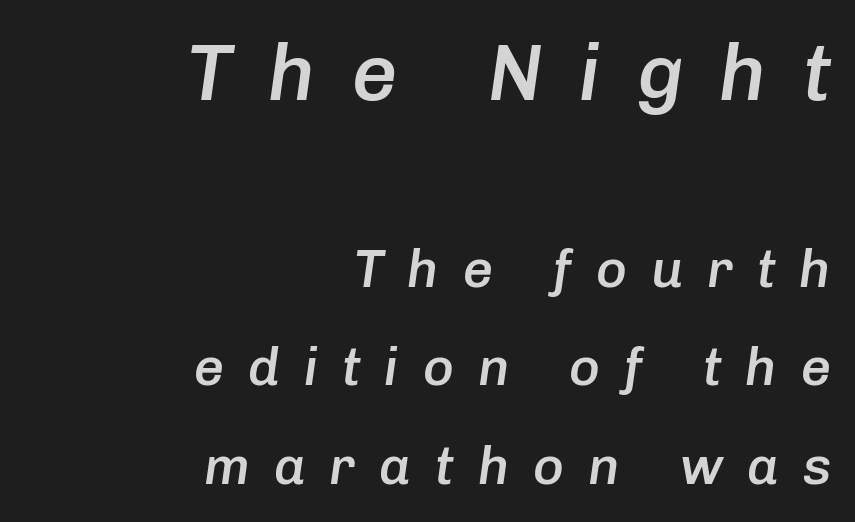
Stems and bowls a touch heavier than normal — semibold. The specimen omits any rule beneath the text block's lines. Line ends are locked; line starts wander. Italic? Definitely — the glyphs are oblique. This rendering widens character spacing well past its baseline value.
